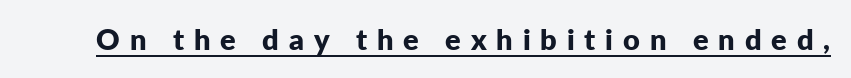
Q: Is the text bold? A: Yes.
Q: Is the text italic (slanted)? A: No, it is upright.
Q: Is the typeface a serif or a sans-serif typeface? A: Sans-serif.
Q: Is the text underlined? A: Yes.
Q: Is the spacing between letters normal or unusually wide? A: Unusually wide.
Q: Width (condensed, normal, or wide)? A: Normal.
Q: Stroke contrast? A: Low.
Q: x-height? A: Medium.
Q: Monospaced? A: No.
